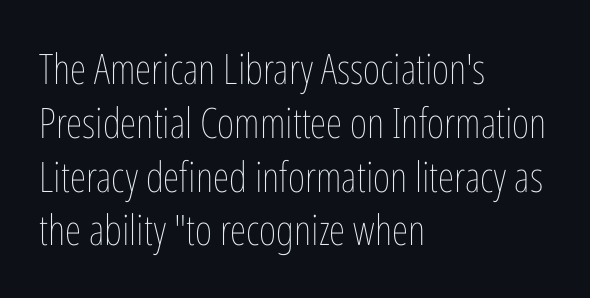
The image shows 42 px thin, condensed type, upright; set left-aligned, normal line spacing (1.28x), normal letter spacing, not underlined; low stroke contrast and a medium x-height.
